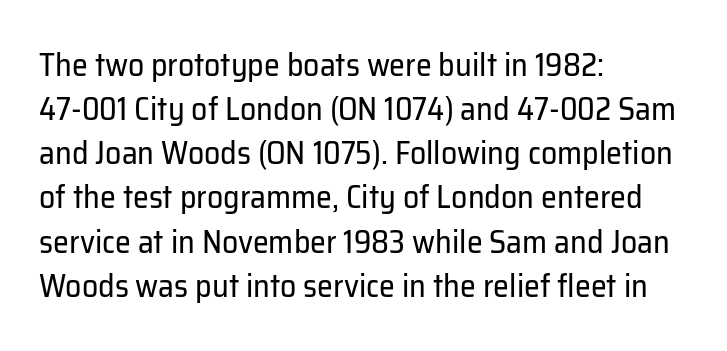
Words appear dense and cohesive because spacing is normal. Bold? No — there's no thickening of the strokes. Ordinary non-slanted type is in use. A typesetter would call this leading conventional body-copy spacing. The passage shown is typed in a proportional face where columns would drift. Type style note: lacks serifs.
